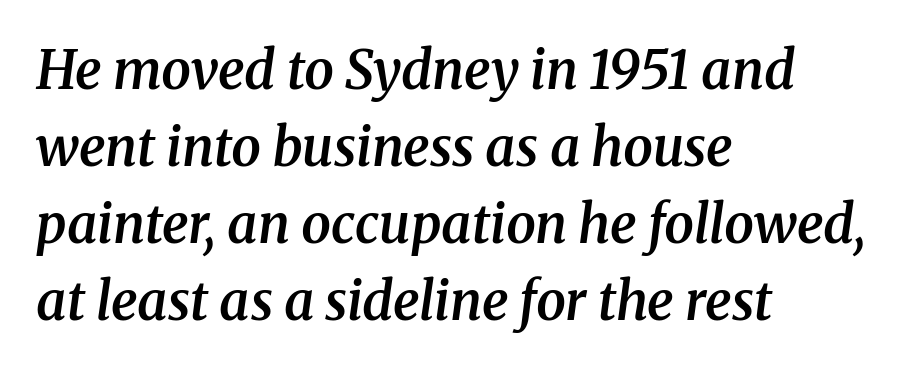
{"serif": "yes", "italic": "yes", "lean": "right", "slant_degrees": 8, "bold": "semi", "weight": "semibold", "width": "normal", "stroke_contrast": "medium", "x_height": "medium", "monospaced": "no", "underline": "no", "align": "left", "line_spacing": "normal", "line_spacing_ratio": 1.45, "letter_spacing": "normal", "letter_spacing_em": 0.0, "glyph_px": 53}
